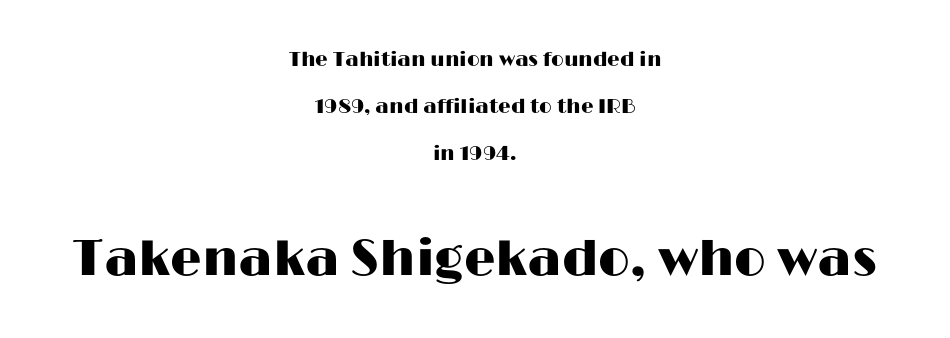
{"serif": "no", "italic": "no", "width": "wide", "stroke_contrast": "high", "x_height": "medium", "monospaced": "no", "underline": "no", "align": "center", "line_spacing": "loose", "line_spacing_ratio": 2.36, "letter_spacing": "normal", "letter_spacing_em": 0.0, "larger_block": "second", "size_ratio": 2.5, "glyph_px": 50}
